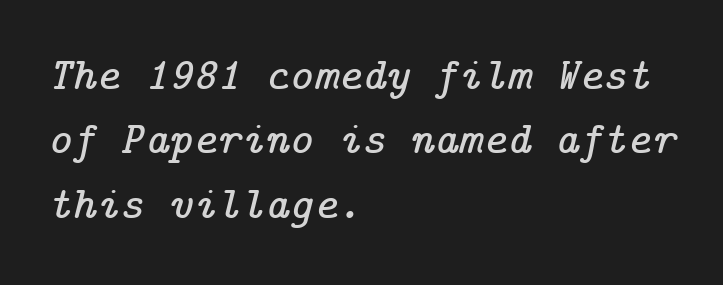
{"serif": "yes", "italic": "yes", "lean": "right", "slant_degrees": 14, "width": "normal", "stroke_contrast": "low", "x_height": "medium", "underline": "no", "align": "left", "line_spacing": "normal", "line_spacing_ratio": 1.4, "letter_spacing": "normal", "letter_spacing_em": 0.0, "glyph_px": 46}
